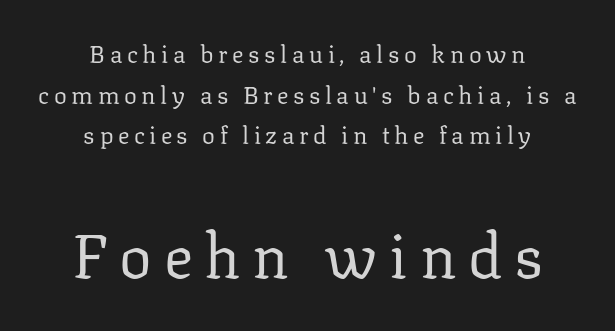
{"serif": "yes", "italic": "no", "bold": "no", "weight": "regular", "width": "normal", "stroke_contrast": "low", "x_height": "medium", "monospaced": "no", "underline": "no", "align": "center", "line_spacing": "normal", "line_spacing_ratio": 1.69, "larger_block": "second", "size_ratio": 2.54, "glyph_px": 61}
